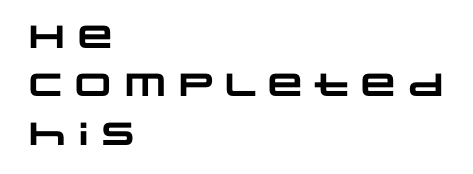
{"serif": "no", "bold": "yes", "weight": "heavy", "width": "wide", "stroke_contrast": "low", "x_height": "large", "monospaced": "no", "underline": "no", "align": "left", "line_spacing": "normal", "line_spacing_ratio": 1.51, "letter_spacing": "normal", "letter_spacing_em": 0.0, "glyph_px": 32}
